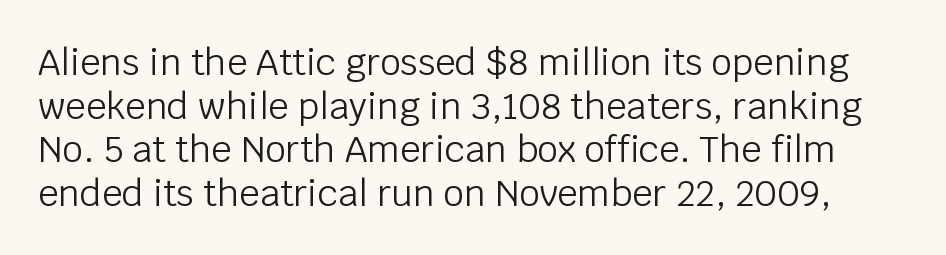
The image shows 36 px light sans-serif type, upright; set line spacing 1.21x, normal letter spacing, not underlined; low stroke contrast and a large x-height.
